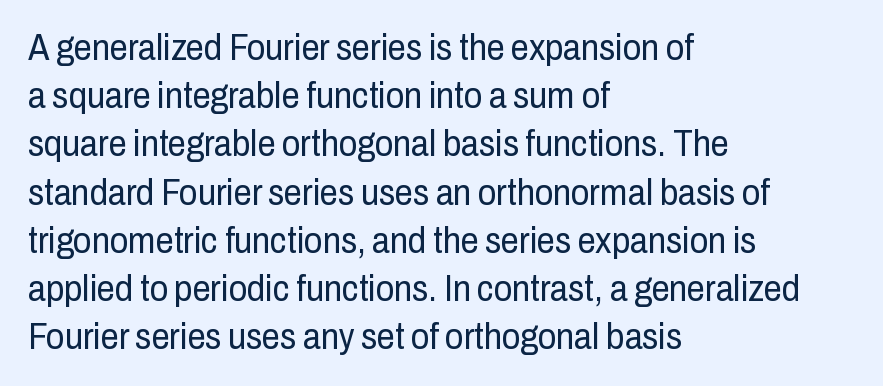
{"serif": "no", "italic": "no", "bold": "no", "weight": "regular", "width": "condensed", "stroke_contrast": "low", "x_height": "medium", "monospaced": "no", "underline": "no", "align": "left", "line_spacing": "normal", "line_spacing_ratio": 1.34, "letter_spacing": "normal", "letter_spacing_em": 0.0, "glyph_px": 36}
